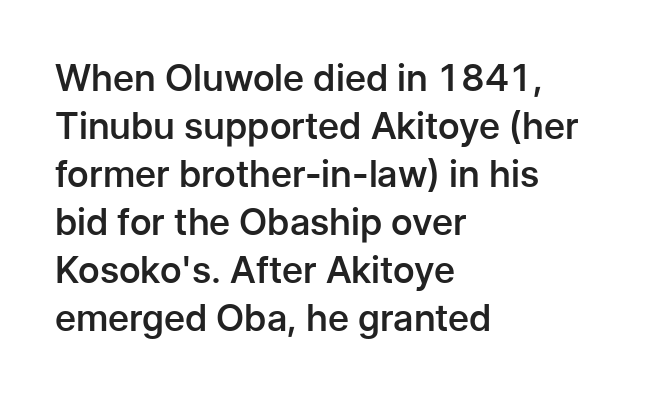
{"serif": "no", "italic": "no", "bold": "semi", "weight": "semibold", "width": "normal", "stroke_contrast": "low", "x_height": "medium", "monospaced": "no", "underline": "no", "align": "left", "line_spacing": "normal", "line_spacing_ratio": 1.3, "letter_spacing": "normal", "letter_spacing_em": 0.0, "glyph_px": 37}
